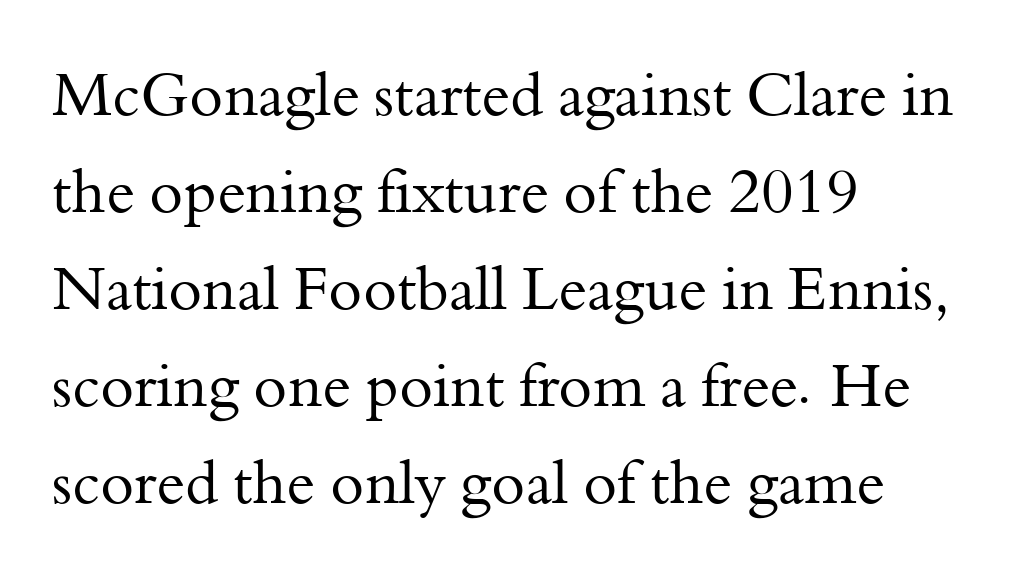
Q: Is the text bold? A: No.
Q: Is the text italic (slanted)? A: No, it is upright.
Q: Is the typeface a serif or a sans-serif typeface? A: Serif.
Q: Is the text underlined? A: No.
Q: How is the paragraph aligned? A: Left-aligned.
Q: Is the spacing between letters normal or unusually wide? A: Normal.
Q: Is the spacing between lines tight, normal or loose? A: Normal.
Q: Width (condensed, normal, or wide)? A: Normal.
Q: Stroke contrast? A: Medium.
Q: x-height? A: Small.
Q: Monospaced? A: No.
